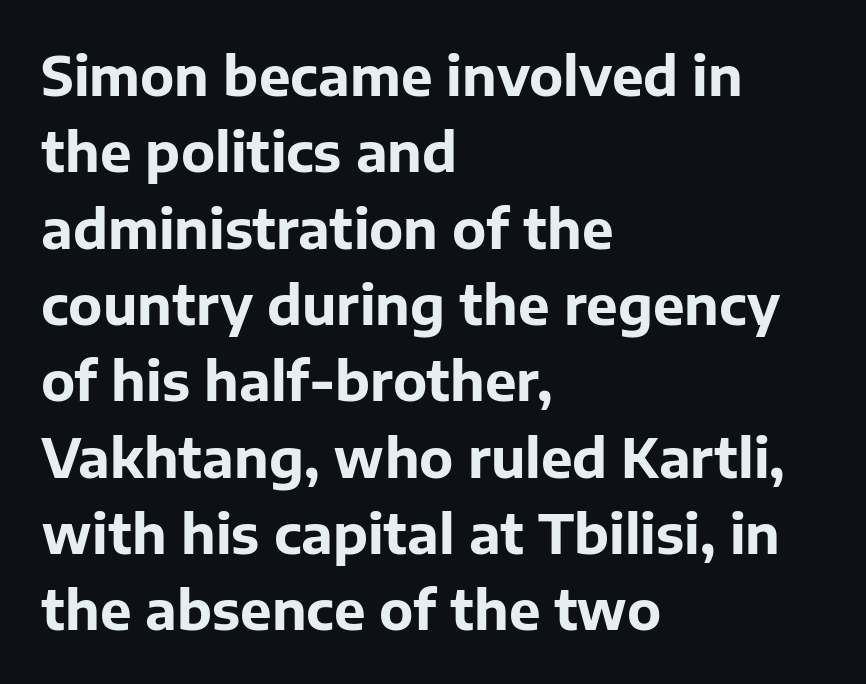
The image shows 53 px bold sans-serif type, upright; set left-aligned, normal line spacing (1.44x), normal letter spacing, not underlined; low stroke contrast and a medium x-height.
